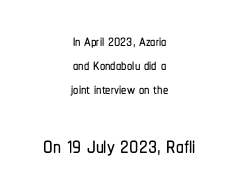
Q: Is the text italic (slanted)? A: No, it is upright.
Q: Is the typeface a serif or a sans-serif typeface? A: Sans-serif.
Q: Is the text underlined? A: No.
Q: How is the paragraph aligned? A: Centered.
Q: Is the spacing between letters normal or unusually wide? A: Normal.
Q: Is the spacing between lines tight, normal or loose? A: Tight.
Q: Which block of text is set in a larger size, the first (top) or the second (bottom)? A: The second (bottom) one.
Q: Width (condensed, normal, or wide)? A: Condensed.
Q: Stroke contrast? A: Low.
Q: x-height? A: Medium.
Q: Monospaced? A: No.
